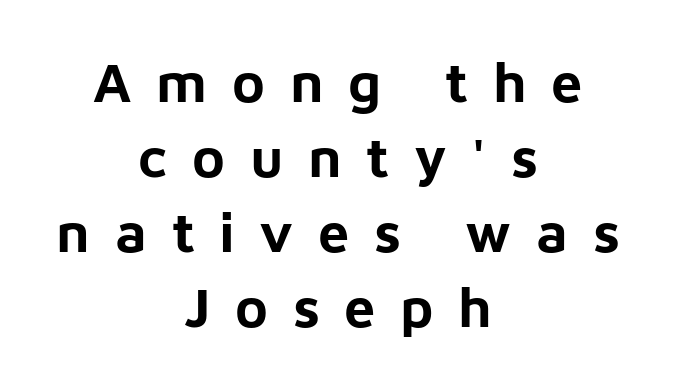
Q: Is the text bold? A: Yes.
Q: Is the text italic (slanted)? A: No, it is upright.
Q: Is the typeface a serif or a sans-serif typeface? A: Sans-serif.
Q: Is the text underlined? A: No.
Q: How is the paragraph aligned? A: Centered.
Q: Is the spacing between letters normal or unusually wide? A: Unusually wide.
Q: Is the spacing between lines tight, normal or loose? A: Normal.
Q: Width (condensed, normal, or wide)? A: Normal.
Q: Stroke contrast? A: Low.
Q: x-height? A: Medium.
Q: Monospaced? A: No.
